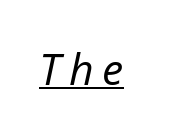
Q: Is the text bold? A: No.
Q: Is the text italic (slanted)? A: Yes, it leans right by about 12 degrees.
Q: Is the text underlined? A: Yes.
Q: Is the spacing between letters normal or unusually wide? A: Unusually wide.
Q: Width (condensed, normal, or wide)? A: Normal.
Q: Stroke contrast? A: Low.
Q: x-height? A: Medium.
Q: Monospaced? A: No.
